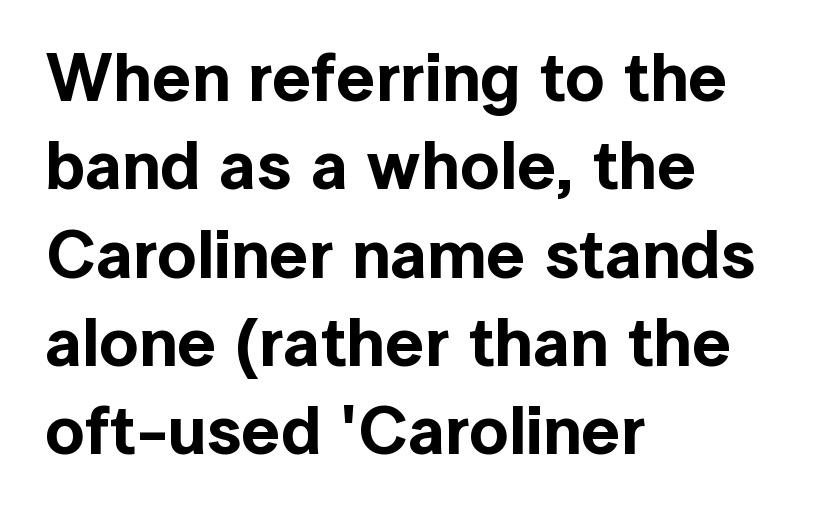
Q: Is the text italic (slanted)? A: No, it is upright.
Q: Is the typeface a serif or a sans-serif typeface? A: Sans-serif.
Q: Is the text underlined? A: No.
Q: How is the paragraph aligned? A: Left-aligned.
Q: Is the spacing between letters normal or unusually wide? A: Normal.
Q: Is the spacing between lines tight, normal or loose? A: Normal.
Q: Width (condensed, normal, or wide)? A: Normal.
Q: x-height? A: Medium.
Q: Monospaced? A: No.
